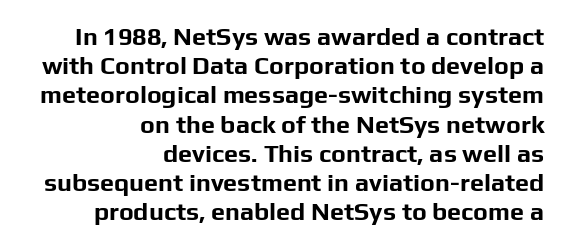
The compositor pushed each line to the right boundary. Inter-character spacing is left at the font's built-in metrics. Thick stems and heavy bowls — unmistakably bold. Has an underline been added? It has not. Upright lettering throughout.
